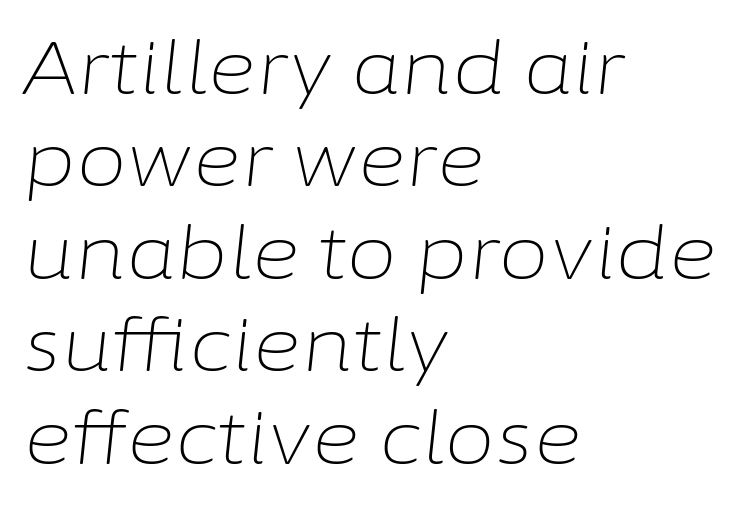
The image shows 74 px light type, italic (leaning right); set left-aligned, normal line spacing (1.25x), normal letter spacing, not underlined; low stroke contrast and a medium x-height.
